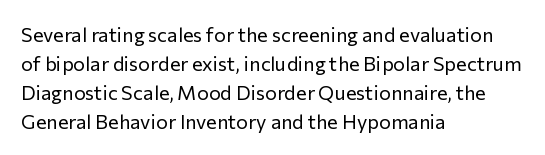
Q: Is the text bold? A: No.
Q: Is the text italic (slanted)? A: No, it is upright.
Q: Is the text underlined? A: No.
Q: How is the paragraph aligned? A: Left-aligned.
Q: Is the spacing between letters normal or unusually wide? A: Normal.
Q: Is the spacing between lines tight, normal or loose? A: Normal.
